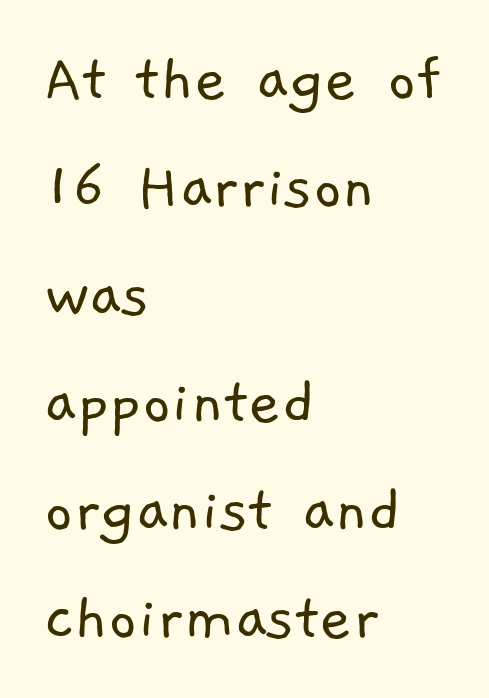
The image shows 70 px light sans-serif type; set left-aligned, normal line spacing (1.54x), normal letter spacing, not underlined; low stroke contrast and a medium x-height.
